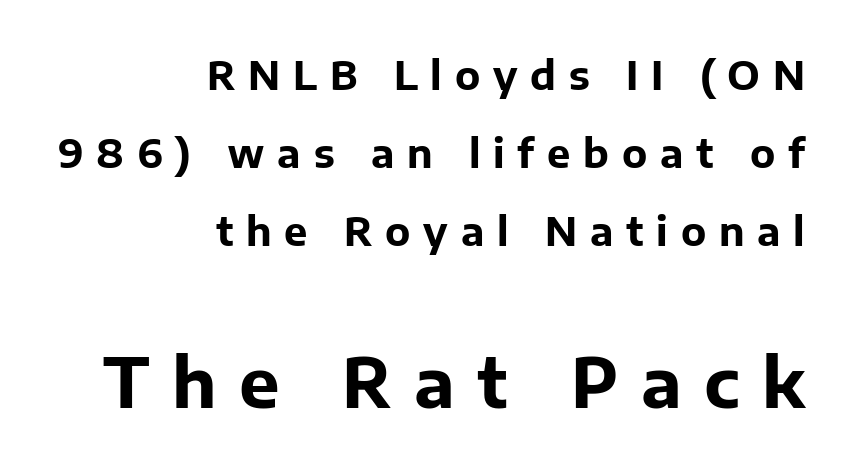
{"serif": "no", "italic": "no", "bold": "yes", "weight": "bold", "width": "normal", "stroke_contrast": "low", "x_height": "medium", "monospaced": "no", "underline": "no", "align": "right", "line_spacing": "loose", "line_spacing_ratio": 2.0, "letter_spacing": "wide", "letter_spacing_em": 0.33, "larger_block": "second", "size_ratio": 1.74, "glyph_px": 68}
